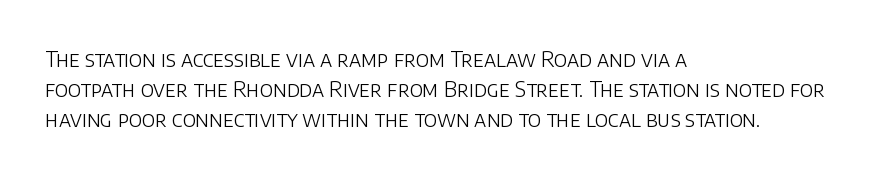
Compared with typical body copy, the letter spacing here is the same. The text block is weighted toward the left margin, trailing off unevenly rightward. The foot of each line stays bare and open. Evenly set lines give the paragraph a standard silhouette. Stroke thickness stays within the range of a standard reading face or lighter.
